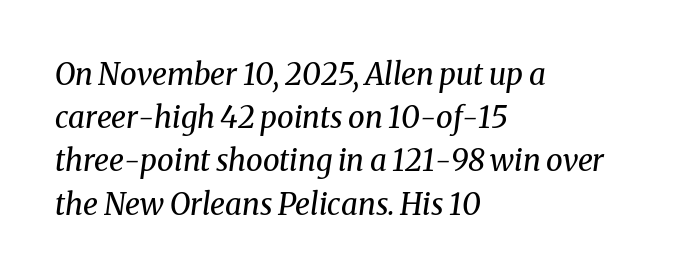
The letters look calm and open, with moderate or lighter stems. Check the space under the baseline: it is left empty. Character widths vary here, with narrow letters taking less room than wide ones. One-word summary of the alignment: left. Rendered with sloped, italic letterforms.
